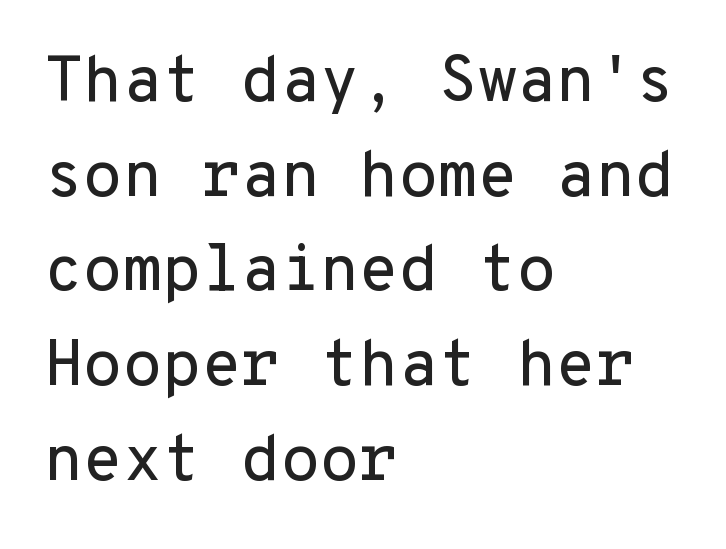
Descenders are the only things crossing below the line. Think of a typewriter: that constant character pitch is what you see here. Short and long lines alike share a common starting point at left. Standard letterfit; no display-style spreading of the glyphs. Serif or sans? Sans — the stroke terminals are bare. This sample keeps an unexceptional amount of space between lines.
